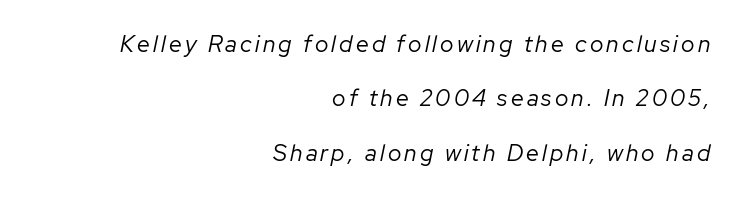
Visually the block forms a straight wall on the right and a jagged coastline on the left. Each new line begins a long way beneath the previous one. Style check: oblique. The passage shown is not underscored anywhere. Heft: none added — not bold.
